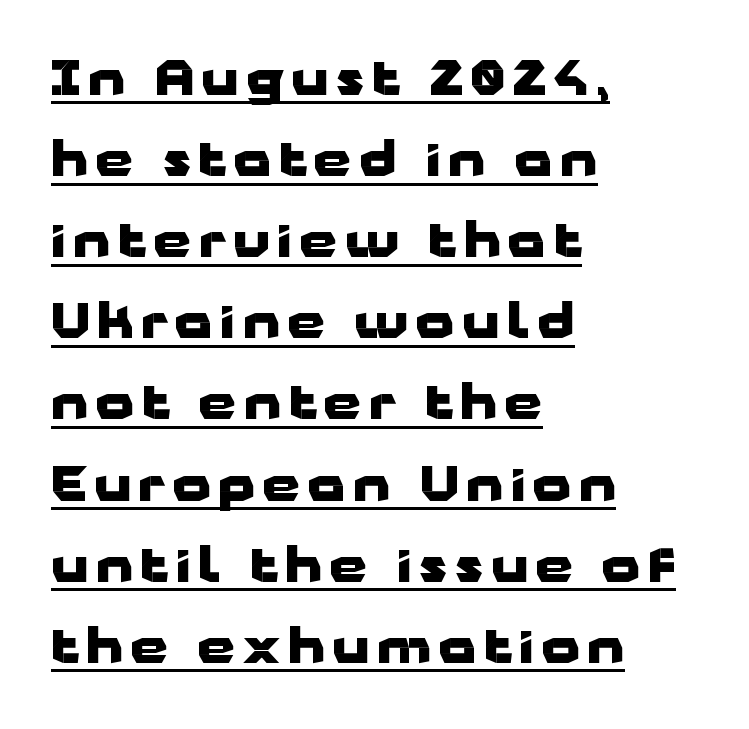
The image shows 48 px heavy, wide sans-serif type, upright; set left-aligned, normal line spacing (1.69x), underlined; low stroke contrast and a medium x-height.
